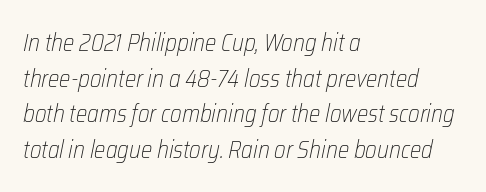
The image shows 24 px text type, italic (leaning right); set left-aligned, normal line spacing (1.48x), normal letter spacing, not underlined.
